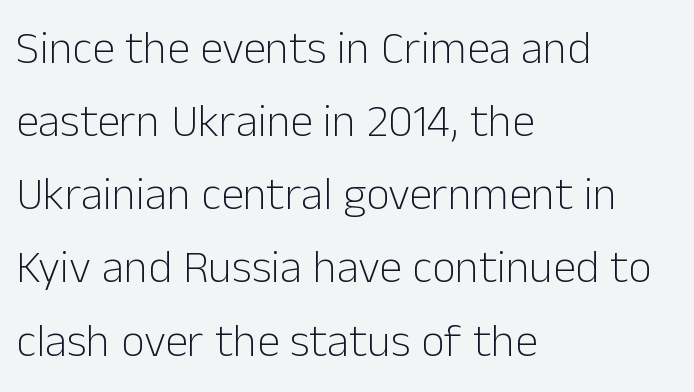
The face used here is proportionally spaced, like ordinary book or web type. Here the glyphs are tracked normally, forming tight word shapes. Interline gaps are of average width in this sample. In terms of posture, this sample is upright.
